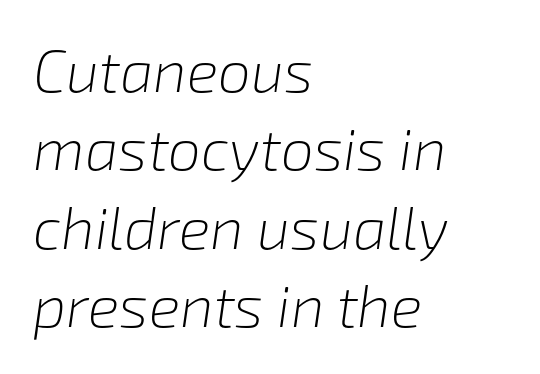
{"italic": "yes", "lean": "right", "slant_degrees": 8, "bold": "no", "weight": "light", "width": "normal", "stroke_contrast": "low", "x_height": "medium", "monospaced": "no", "underline": "no", "align": "left", "line_spacing": "normal", "line_spacing_ratio": 1.33, "letter_spacing": "normal", "letter_spacing_em": 0.0, "glyph_px": 59}
